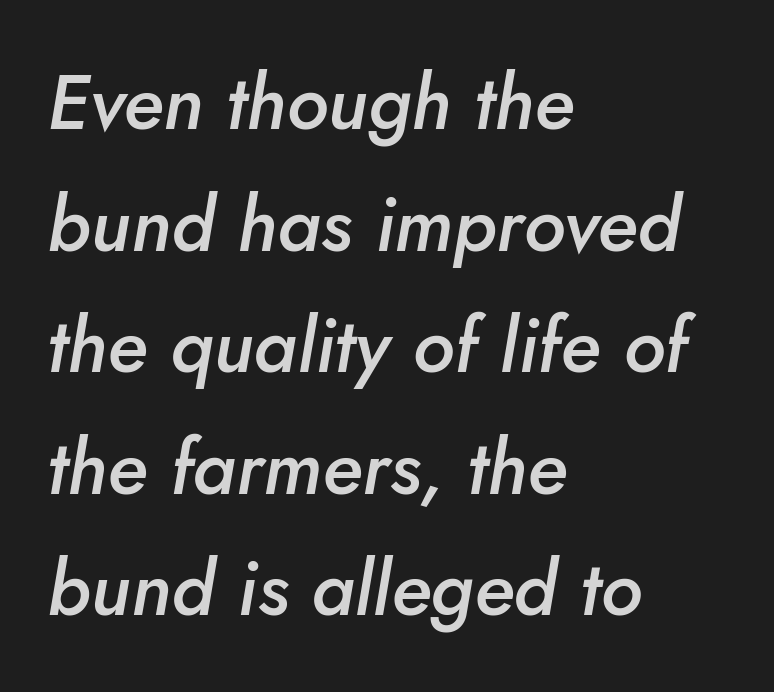
The image shows 76 px semibold type, italic (leaning right); set left-aligned, normal line spacing (1.6x), normal letter spacing, not underlined; low stroke contrast and a small x-height.
